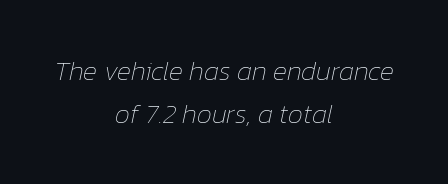
{"italic": "yes", "lean": "right", "slant_degrees": 12, "bold": "no", "underline": "no", "align": "center", "line_spacing": "normal", "line_spacing_ratio": 1.58, "letter_spacing": "normal", "letter_spacing_em": 0.0, "glyph_px": 27}
